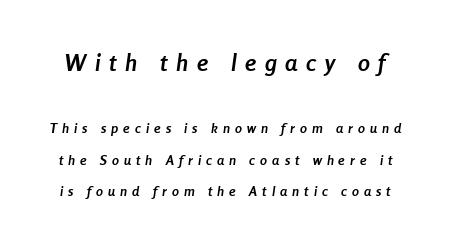
{"italic": "yes", "lean": "right", "slant_degrees": 8, "bold": "yes", "underline": "no", "line_spacing": "loose", "line_spacing_ratio": 2.22, "letter_spacing": "wide", "letter_spacing_em": 0.36, "larger_block": "first", "size_ratio": 1.71, "glyph_px": 24}
